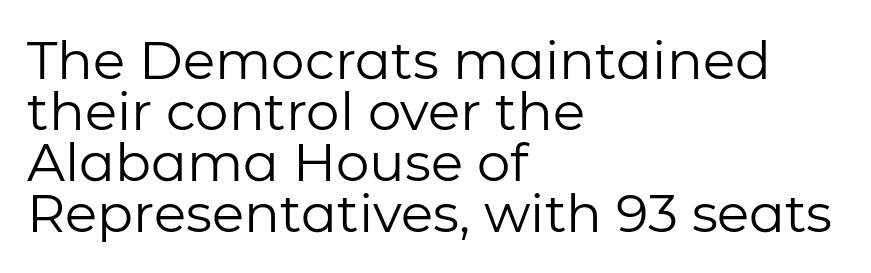
The image shows 53 px regular-weight sans-serif type, upright; set left-aligned, tight line spacing (0.96x), normal letter spacing, not underlined; low stroke contrast and a medium x-height.
